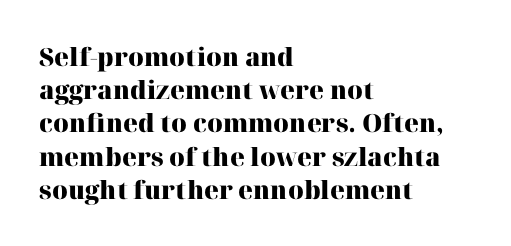
Q: Is the text bold? A: Yes.
Q: Is the text italic (slanted)? A: No, it is upright.
Q: Is the text underlined? A: No.
Q: How is the paragraph aligned? A: Left-aligned.
Q: Is the spacing between letters normal or unusually wide? A: Normal.
Q: Is the spacing between lines tight, normal or loose? A: Normal.
